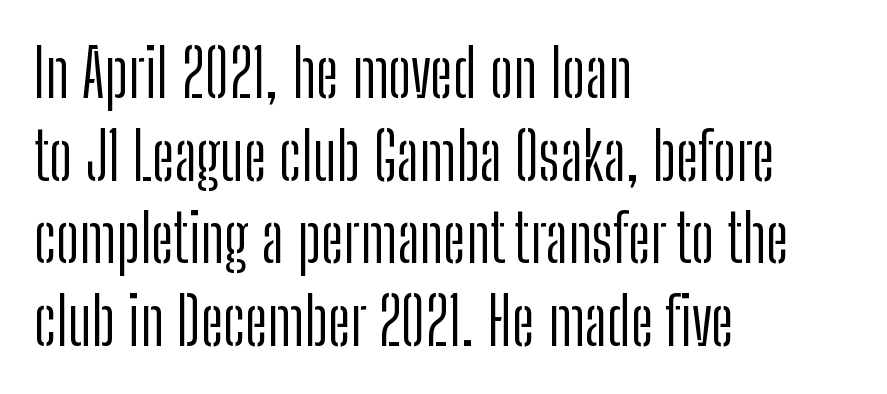
The letterforms sit shoulder to shoulder at normal distance. Quick note: not italic, upright. This sample has the flowing, uneven cadence of proportional lettering. Regarding leading, the lines here are spaced in the standard way. Weight: regular or lighter.
